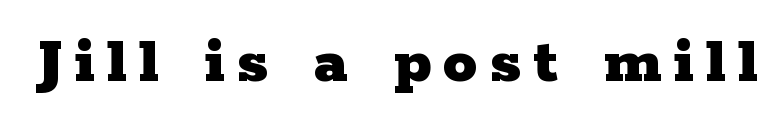
The image shows 68 px heavy, wide serif type, upright; set not underlined; low stroke contrast and a medium x-height.
